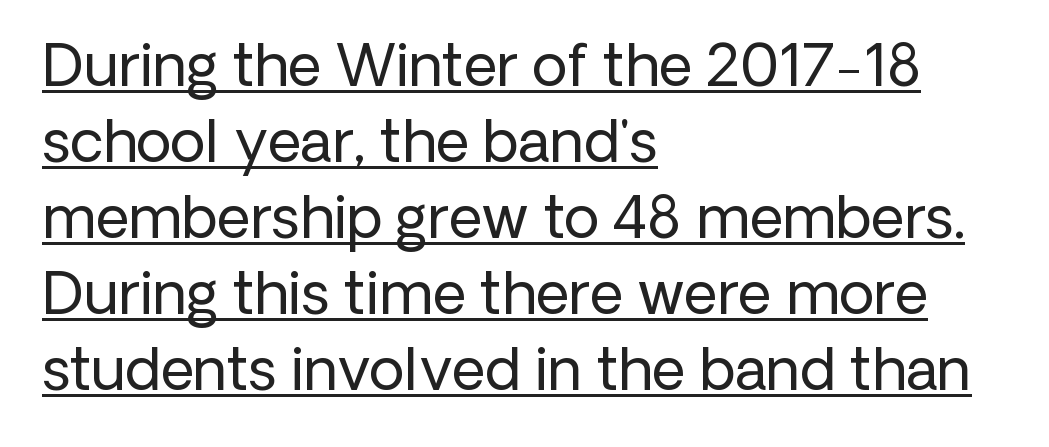
Reading down the block, your eye returns to a fixed left position each line. Serifs: no, the terminals of the letterforms are clean. Here the glyphs are tracked normally, forming tight word shapes. Do the letters lean? They stand straight.
